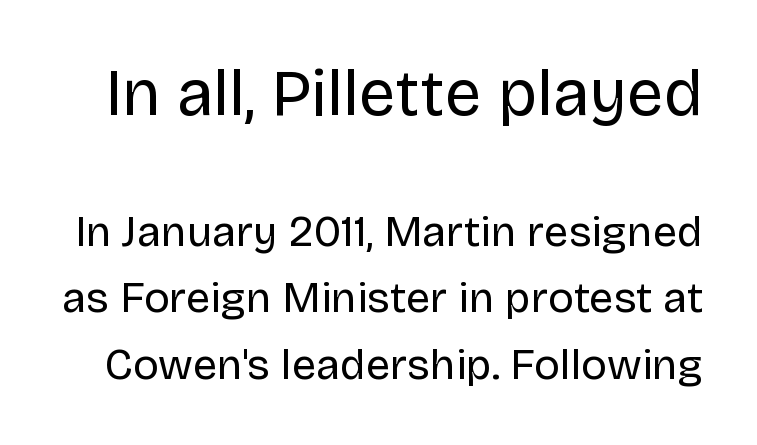
Q: Is the text bold? A: No.
Q: Is the text italic (slanted)? A: No, it is upright.
Q: Is the typeface a serif or a sans-serif typeface? A: Sans-serif.
Q: Is the text underlined? A: No.
Q: Is the spacing between letters normal or unusually wide? A: Normal.
Q: Is the spacing between lines tight, normal or loose? A: Normal.
Q: Which block of text is set in a larger size, the first (top) or the second (bottom)? A: The first (top) one.
Q: Width (condensed, normal, or wide)? A: Normal.
Q: Stroke contrast? A: Low.
Q: x-height? A: Large.
Q: Monospaced? A: No.
